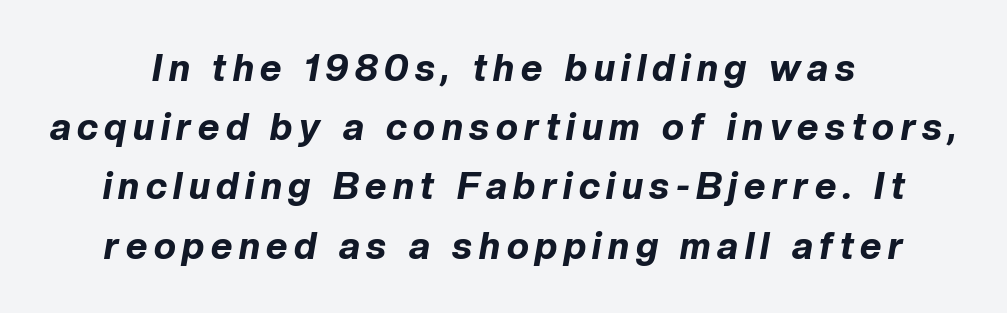
The image shows 37 px bold type, italic (leaning right); set normal line spacing (1.6x), not underlined; low stroke contrast and a medium x-height.
